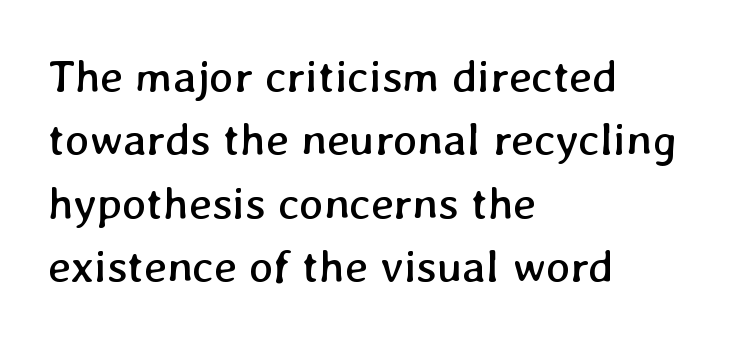
Q: Is the text bold? A: No.
Q: Is the text underlined? A: No.
Q: How is the paragraph aligned? A: Left-aligned.
Q: Is the spacing between letters normal or unusually wide? A: Normal.
Q: Is the spacing between lines tight, normal or loose? A: Normal.
Q: Width (condensed, normal, or wide)? A: Normal.
Q: Stroke contrast? A: Low.
Q: x-height? A: Medium.
Q: Monospaced? A: No.
